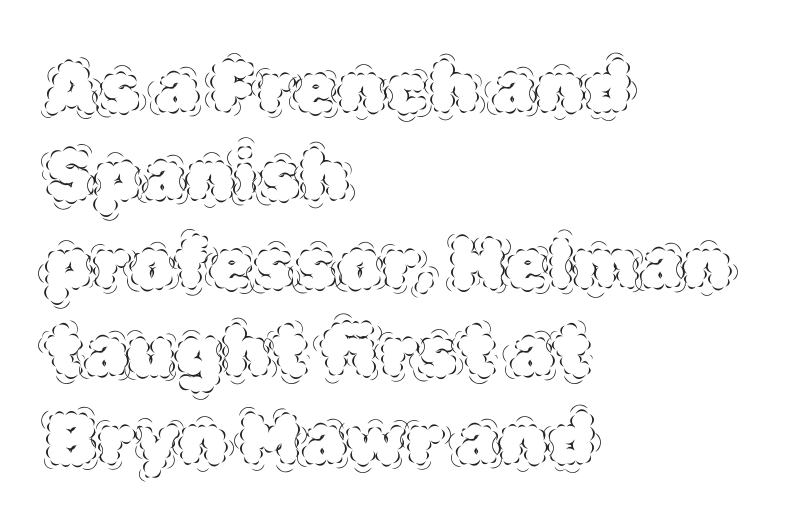
The image shows 71 px thin type, upright; set left-aligned, line spacing 1.24x, normal letter spacing, not underlined; a large x-height.
